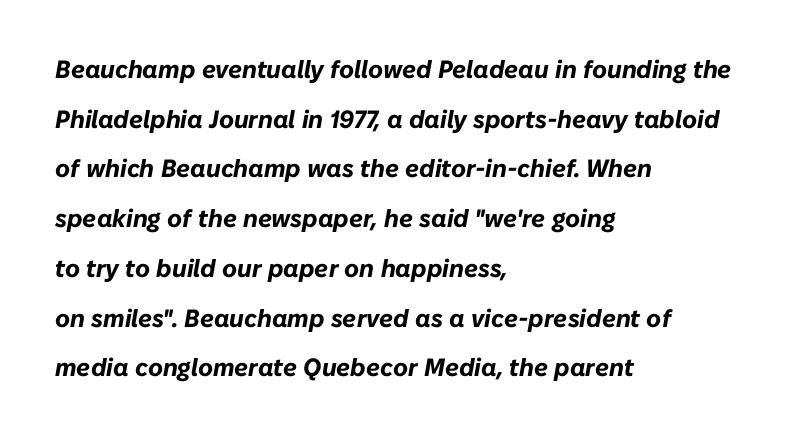
The passage shown stacks its lines with a broad gap. Notice how the passage keeps a crisp vertical edge on the left only. No word sits above an underline. Look at the stroke-to-counter ratio: heavy, a bold. Notice how the stems are inclined rather than vertical — that's the hallmark of italics.
